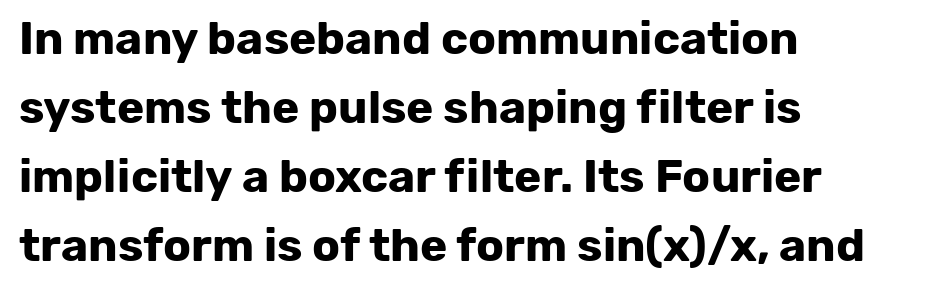
The type family on display is of the sans-serif kind. The face used here is proportionally spaced, like ordinary book or web type. The lettering stays uniformly vertical, giving the passage a roman look. The foot of each line stays bare and open. The rendering uses a moderate line-height, typical for paragraphs.
